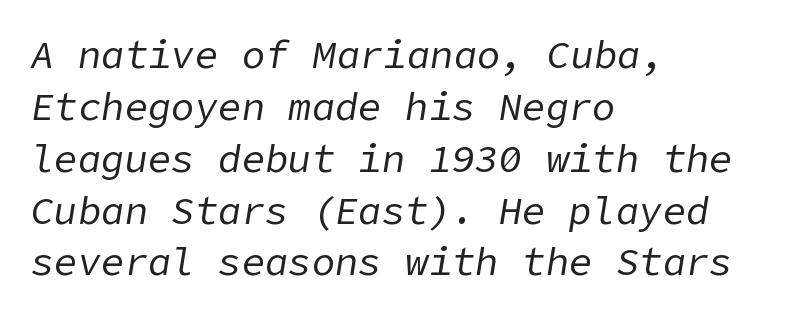
Heaviness? Minimal to ordinary, like unemphasized prose. This sample uses plain, unmodified letter spacing. The typesetter chose a ragged-right arrangement here. Vertically, the passage feels balanced, rows spaced as you'd expect. Style check: oblique. Glance below the letters and you will spot only blank space.
